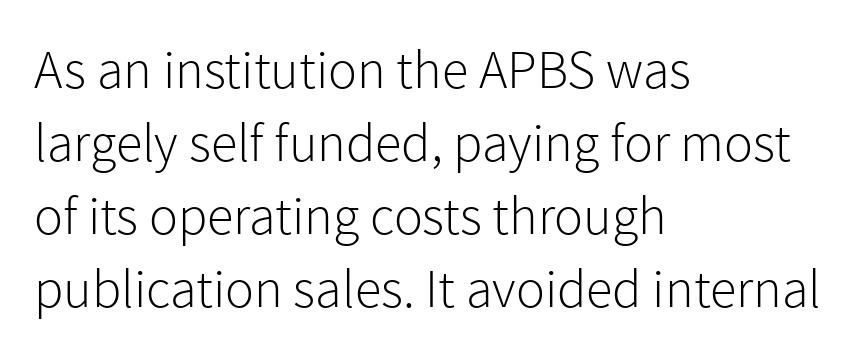
The image shows 54 px light sans-serif type, upright; set left-aligned, normal line spacing (1.35x), normal letter spacing, not underlined; a medium x-height.
